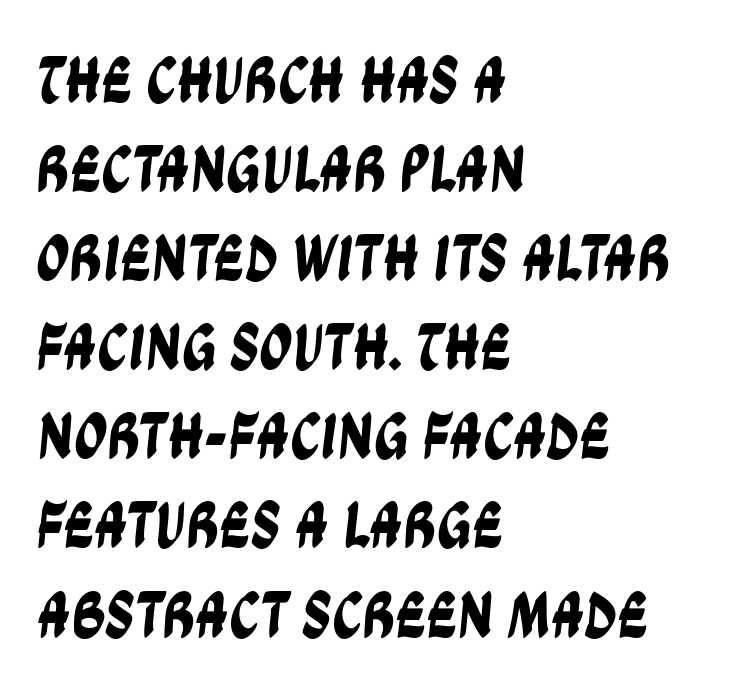
The font family rendered here belongs to the sans-serif group. The passage shown is typed in a proportional face where columns would drift. Glyph-to-glyph distance matches everyday printed text. In terms of leading, this rendering sits right in the middle. Underline: absent.
